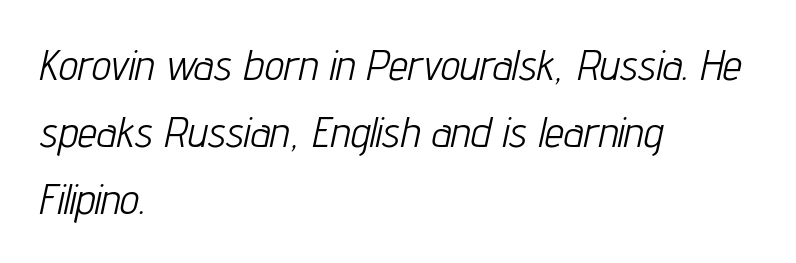
Q: Is the text bold? A: No.
Q: Is the text italic (slanted)? A: Yes, it leans right by about 12 degrees.
Q: Is the text underlined? A: No.
Q: How is the paragraph aligned? A: Left-aligned.
Q: Is the spacing between letters normal or unusually wide? A: Normal.
Q: Is the spacing between lines tight, normal or loose? A: Normal.
Q: Width (condensed, normal, or wide)? A: Condensed.
Q: Stroke contrast? A: Low.
Q: x-height? A: Medium.
Q: Monospaced? A: No.
